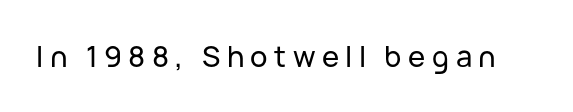
Q: Is the text italic (slanted)? A: No, it is upright.
Q: Is the typeface a serif or a sans-serif typeface? A: Sans-serif.
Q: Is the text underlined? A: No.
Q: Is the spacing between letters normal or unusually wide? A: Unusually wide.
Q: Width (condensed, normal, or wide)? A: Normal.
Q: Stroke contrast? A: Low.
Q: x-height? A: Medium.
Q: Monospaced? A: No.
